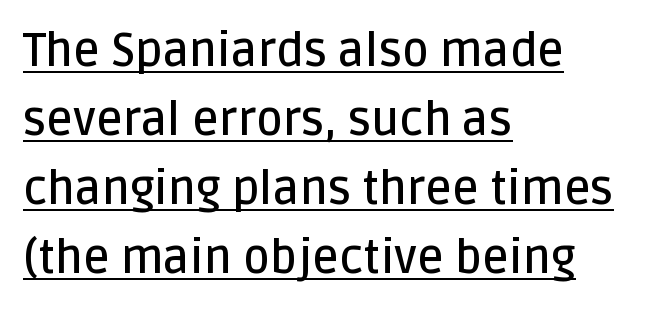
Q: Is the text bold? A: Semi-bold.
Q: Is the text italic (slanted)? A: No, it is upright.
Q: Is the typeface a serif or a sans-serif typeface? A: Sans-serif.
Q: Is the text underlined? A: Yes.
Q: How is the paragraph aligned? A: Left-aligned.
Q: Is the spacing between letters normal or unusually wide? A: Normal.
Q: Is the spacing between lines tight, normal or loose? A: Normal.
Q: Width (condensed, normal, or wide)? A: Normal.
Q: Stroke contrast? A: Low.
Q: x-height? A: Large.
Q: Monospaced? A: No.
